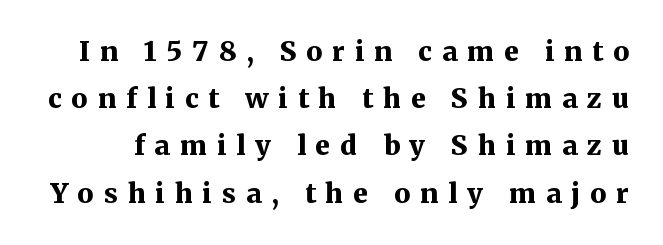
The image shows 27 px bold type, upright; set line spacing 1.75x, unusually wide letter spacing (+0.37 em), not underlined.
